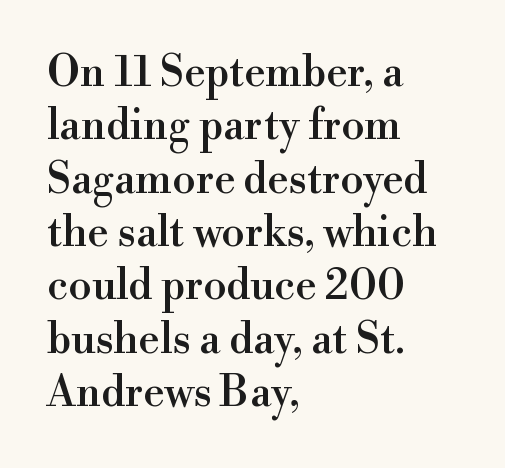
Q: Is the text italic (slanted)? A: No, it is upright.
Q: Is the typeface a serif or a sans-serif typeface? A: Serif.
Q: Is the text underlined? A: No.
Q: How is the paragraph aligned? A: Left-aligned.
Q: Is the spacing between letters normal or unusually wide? A: Normal.
Q: Is the spacing between lines tight, normal or loose? A: Normal.
Q: Width (condensed, normal, or wide)? A: Normal.
Q: x-height? A: Small.
Q: Monospaced? A: No.
